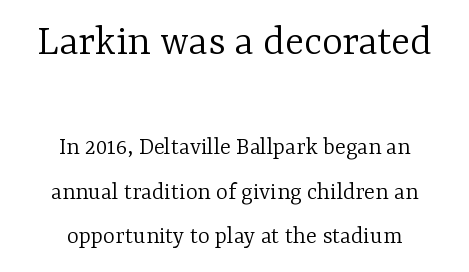
The earlier block is typeset at a bigger size than the later block. The rendering keeps characters at their native spacing. Italic? Not at all — the glyphs are vertical. The paragraph has two soft edges and a firm central axis. Underline: absent. Small tapered or slab feet sit at the stroke ends, so this counts as serif.
